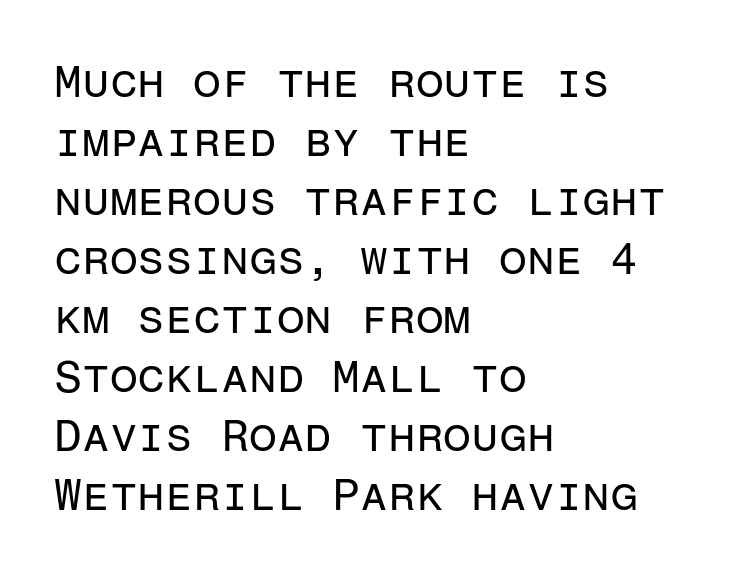
Q: Is the text bold? A: No.
Q: Is the text italic (slanted)? A: No, it is upright.
Q: Is the typeface a serif or a sans-serif typeface? A: Sans-serif.
Q: Is the text underlined? A: No.
Q: How is the paragraph aligned? A: Left-aligned.
Q: Is the spacing between letters normal or unusually wide? A: Normal.
Q: Is the spacing between lines tight, normal or loose? A: Normal.
Q: Width (condensed, normal, or wide)? A: Normal.
Q: Stroke contrast? A: Low.
Q: x-height? A: Medium.
Q: Monospaced? A: Yes.
